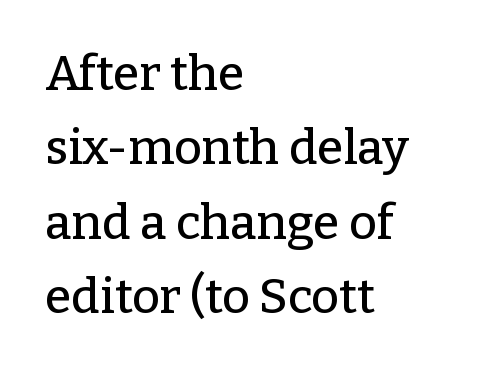
The glyphs are unaccompanied by any horizontal stroke below them. Type style note: has serifs. The paragraph has a hard left edge and a soft right edge. A typesetter would call this proportional, since set widths differ per character. The letters sit at their default tracking, neither squeezed nor spread.
